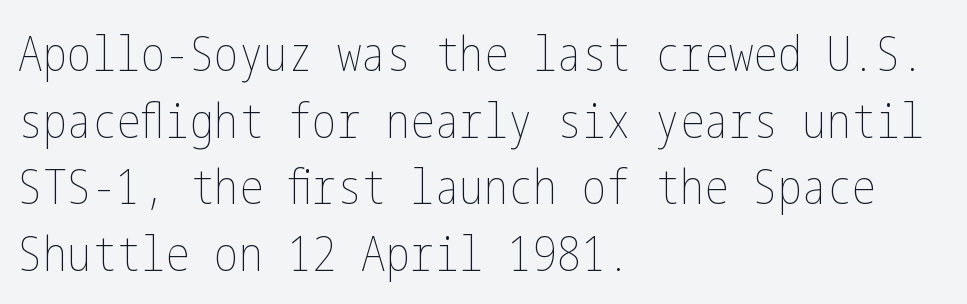
Q: Is the text bold? A: No.
Q: Is the text italic (slanted)? A: No, it is upright.
Q: Is the text underlined? A: No.
Q: How is the paragraph aligned? A: Left-aligned.
Q: Is the spacing between letters normal or unusually wide? A: Normal.
Q: Is the spacing between lines tight, normal or loose? A: Normal.
Q: Width (condensed, normal, or wide)? A: Condensed.
Q: Stroke contrast? A: Low.
Q: x-height? A: Medium.
